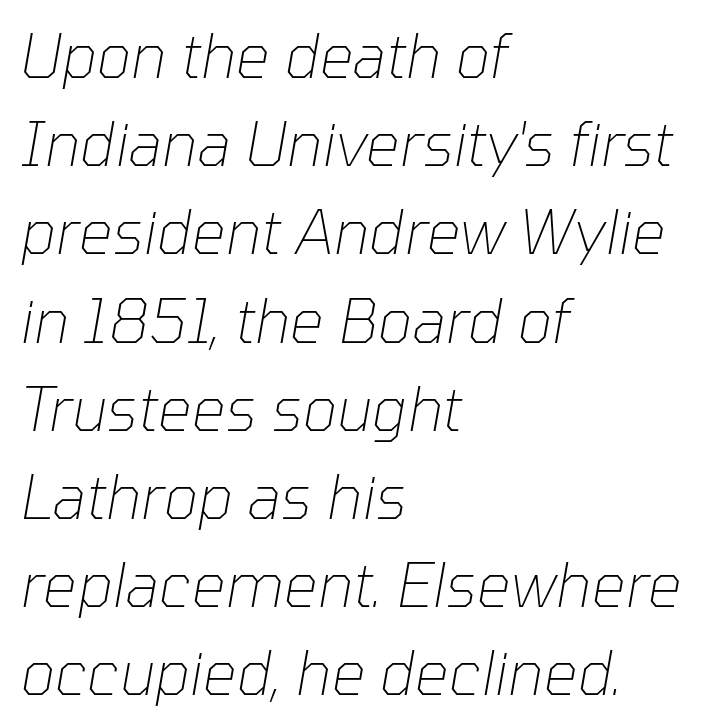
Q: Is the text bold? A: No.
Q: Is the text italic (slanted)? A: Yes, it leans right by about 10 degrees.
Q: Is the text underlined? A: No.
Q: How is the paragraph aligned? A: Left-aligned.
Q: Is the spacing between letters normal or unusually wide? A: Normal.
Q: Is the spacing between lines tight, normal or loose? A: Normal.
Q: Width (condensed, normal, or wide)? A: Normal.
Q: Stroke contrast? A: Low.
Q: x-height? A: Medium.
Q: Monospaced? A: No.
